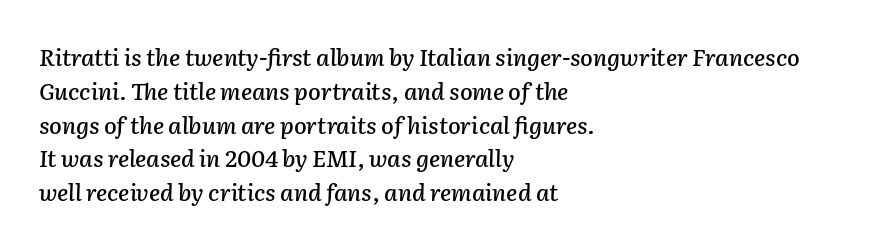
The image shows 23 px text type, italic (leaning right); set left-aligned, normal line spacing (1.47x), normal letter spacing, not underlined.
